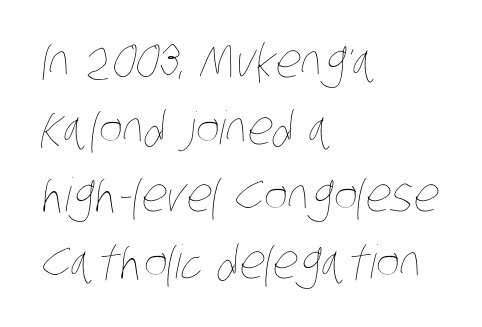
The image shows 46 px thin, condensed type; set left-aligned, normal line spacing (1.46x), normal letter spacing, not underlined; low stroke contrast and a large x-height.
